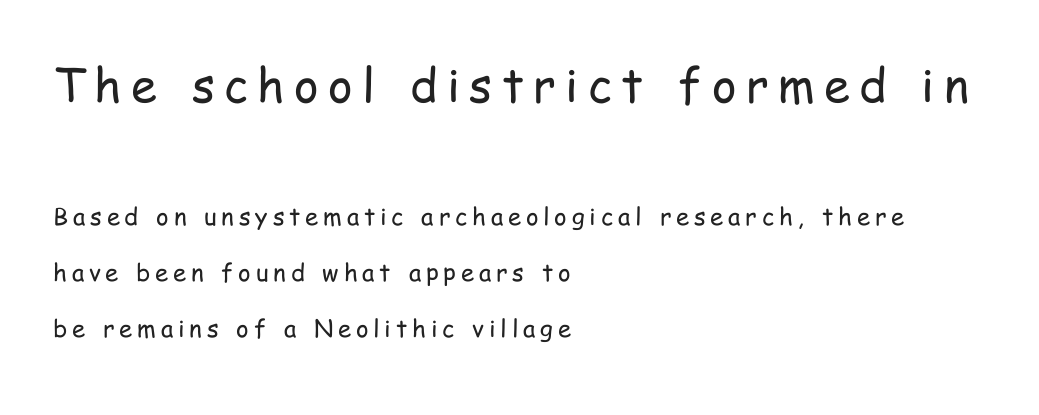
{"serif": "no", "italic": "no", "bold": "no", "weight": "regular", "width": "condensed", "stroke_contrast": "low", "x_height": "medium", "monospaced": "no", "underline": "no", "align": "left", "line_spacing": "loose", "line_spacing_ratio": 2.33, "letter_spacing": "wide", "letter_spacing_em": 0.2, "larger_block": "first", "size_ratio": 1.96, "glyph_px": 47}
